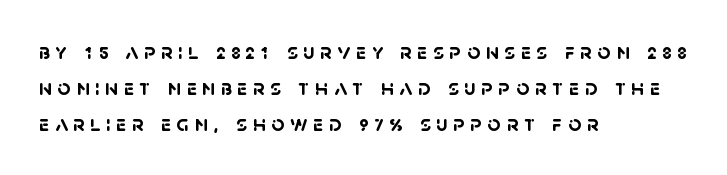
{"bold": "yes", "underline": "no", "align": "left", "line_spacing": "normal", "line_spacing_ratio": 1.57, "letter_spacing": "wide", "letter_spacing_em": 0.24, "glyph_px": 23}
